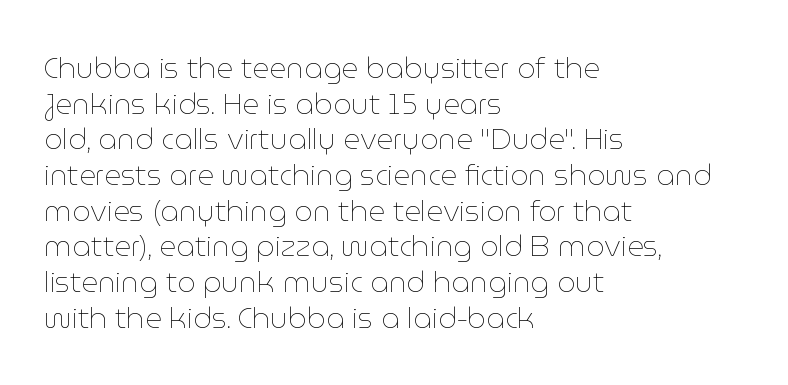
Q: Is the text bold? A: No.
Q: Is the text italic (slanted)? A: No, it is upright.
Q: Is the text underlined? A: No.
Q: How is the paragraph aligned? A: Left-aligned.
Q: Is the spacing between letters normal or unusually wide? A: Normal.
Q: Width (condensed, normal, or wide)? A: Normal.
Q: Stroke contrast? A: Low.
Q: x-height? A: Medium.
Q: Monospaced? A: No.
